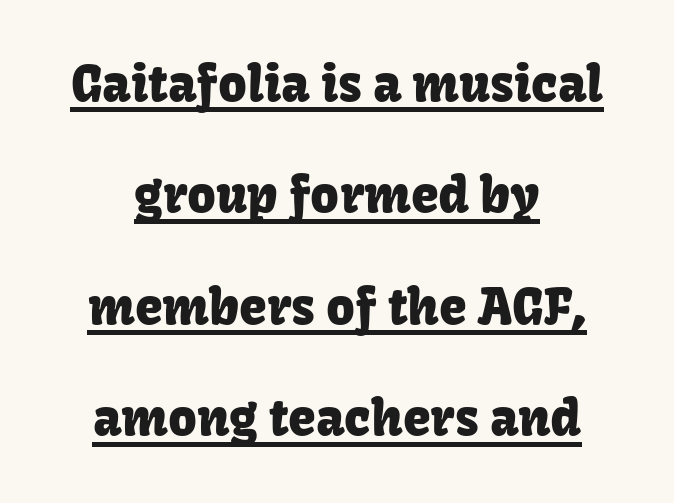
{"serif": "no", "italic": "no", "width": "normal", "stroke_contrast": "low", "x_height": "medium", "monospaced": "no", "underline": "yes", "align": "center", "line_spacing": "loose", "line_spacing_ratio": 2.23, "letter_spacing": "normal", "letter_spacing_em": 0.0, "glyph_px": 50}
